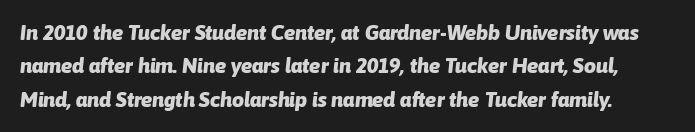
{"italic": "yes", "lean": "right", "slant_degrees": 6, "bold": "yes", "underline": "no", "line_spacing": "normal", "line_spacing_ratio": 1.59, "letter_spacing": "normal", "letter_spacing_em": 0.0, "glyph_px": 21}
